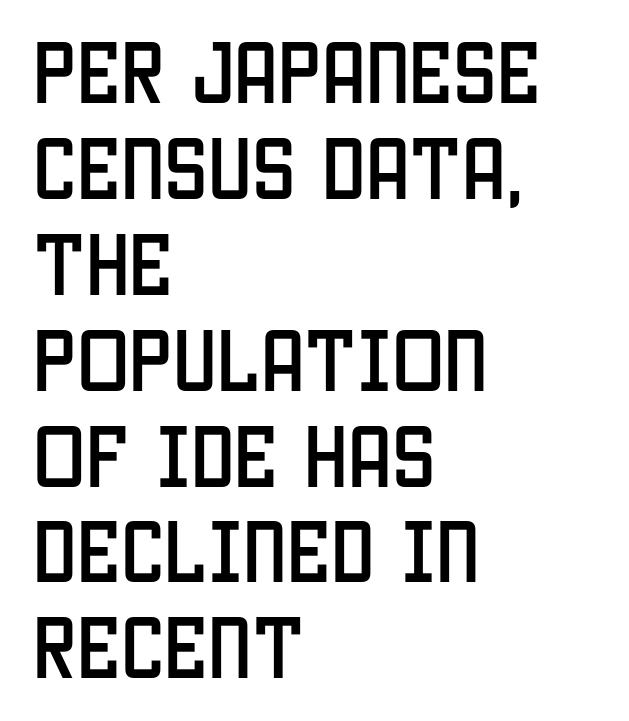
{"serif": "no", "italic": "no", "width": "condensed", "stroke_contrast": "low", "x_height": "large", "monospaced": "no", "underline": "no", "align": "left", "line_spacing": "normal", "line_spacing_ratio": 1.37, "letter_spacing": "normal", "letter_spacing_em": 0.0, "glyph_px": 70}
